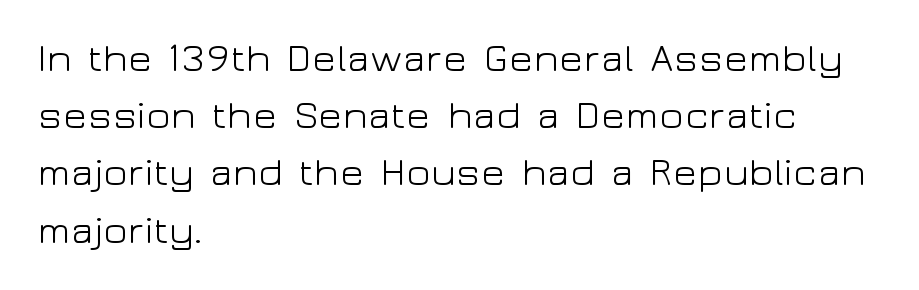
{"serif": "no", "italic": "no", "bold": "no", "weight": "light", "width": "wide", "stroke_contrast": "low", "x_height": "medium", "monospaced": "no", "underline": "no", "align": "left", "line_spacing": "normal", "line_spacing_ratio": 1.43, "letter_spacing": "normal", "letter_spacing_em": 0.0, "glyph_px": 40}
